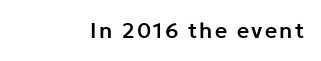
Q: Is the text italic (slanted)? A: No, it is upright.
Q: Is the text underlined? A: No.
Q: How is the paragraph aligned? A: Right-aligned.
